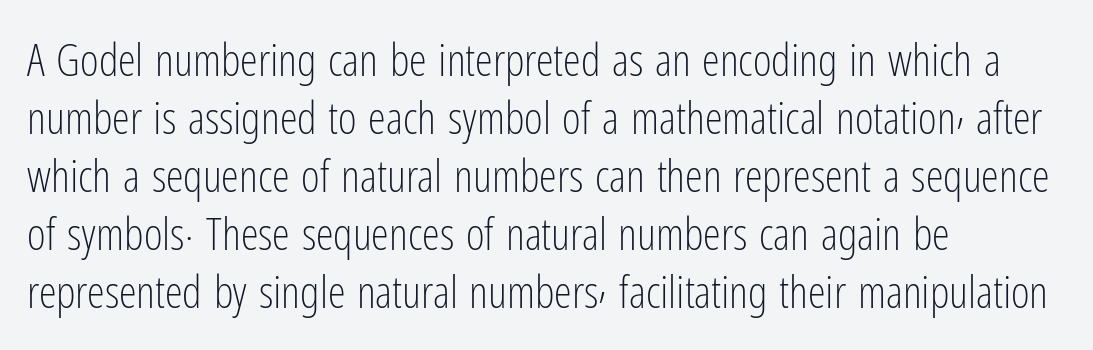
The image shows 45 px light, condensed sans-serif type, upright; set left-aligned, normal line spacing (1.29x), normal letter spacing, not underlined; low stroke contrast and a medium x-height.
